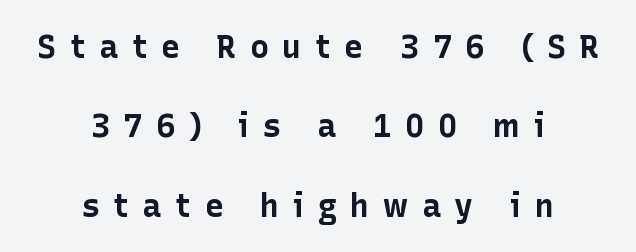
{"serif": "no", "italic": "no", "bold": "yes", "weight": "bold", "width": "normal", "stroke_contrast": "low", "x_height": "medium", "monospaced": "no", "underline": "no", "align": "center", "line_spacing": "loose", "line_spacing_ratio": 2.48, "letter_spacing": "wide", "letter_spacing_em": 0.42, "glyph_px": 32}
